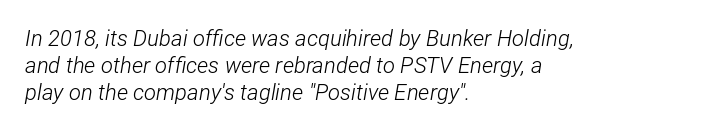
Q: Is the text bold? A: No.
Q: Is the text italic (slanted)? A: Yes, it leans right by about 12 degrees.
Q: Is the text underlined? A: No.
Q: How is the paragraph aligned? A: Left-aligned.
Q: Is the spacing between letters normal or unusually wide? A: Normal.
